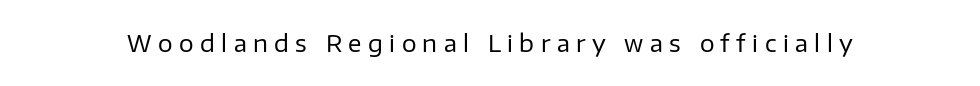
Q: Is the text bold? A: No.
Q: Is the text italic (slanted)? A: No, it is upright.
Q: Is the text underlined? A: No.
Q: Is the spacing between letters normal or unusually wide? A: Unusually wide.
